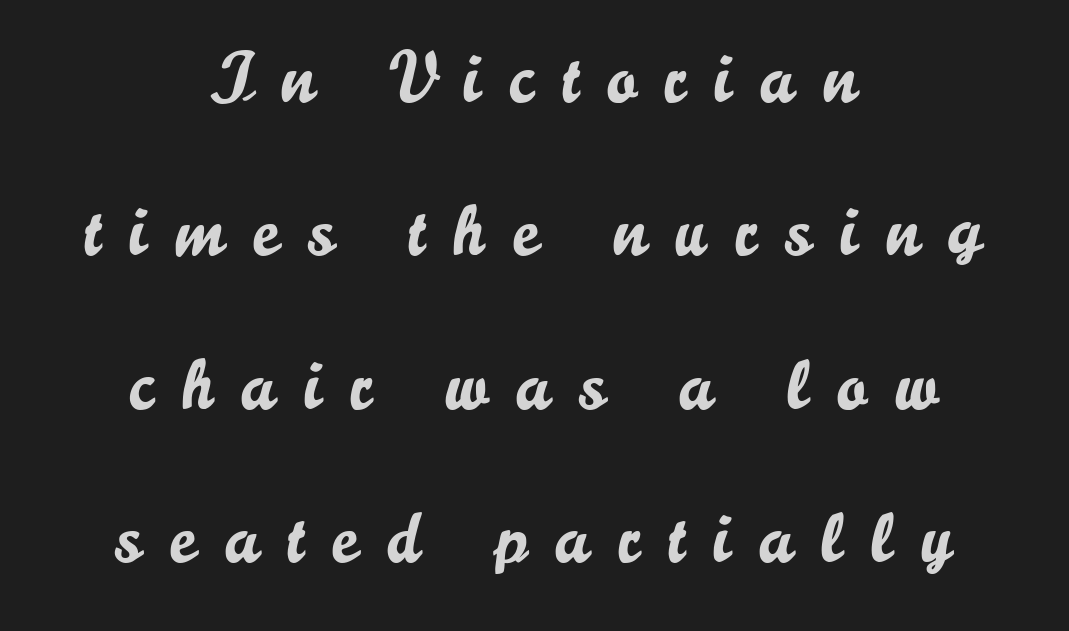
{"serif": "no", "width": "normal", "stroke_contrast": "low", "x_height": "small", "monospaced": "no", "underline": "no", "align": "center", "line_spacing": "loose", "line_spacing_ratio": 2.13, "letter_spacing": "wide", "letter_spacing_em": 0.39, "glyph_px": 72}
